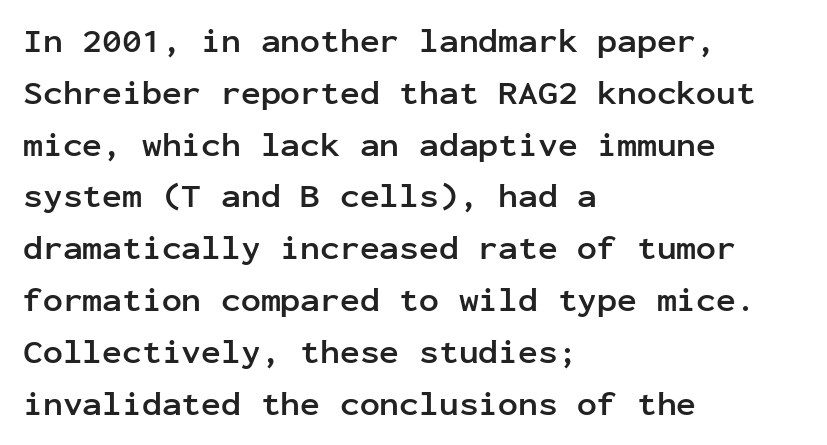
Inter-character spacing is left at the font's built-in metrics. Do the characters align in a grid? Yes, the font is monospaced. Regarding serifs, this sample does without them. Every row of glyphs begins at an identical x-position on the left.
